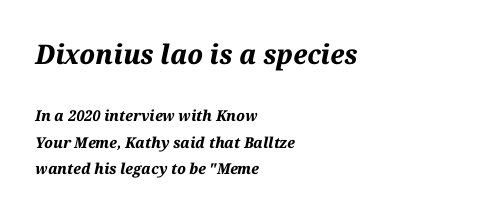
Descender tails drop into unmarked territory. Here the glyphs are tracked normally, forming tight word shapes. Does the bottom block carry the larger type? No, the top block does. A student would call this left alignment; a typographer would say flush left, rag right.
